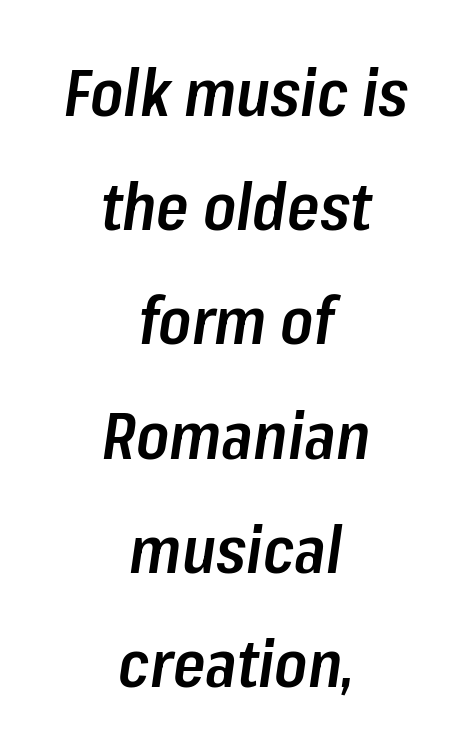
{"italic": "yes", "lean": "right", "slant_degrees": 8, "bold": "semi", "weight": "semibold", "width": "condensed", "stroke_contrast": "low", "x_height": "medium", "monospaced": "no", "underline": "no", "align": "center", "line_spacing_ratio": 1.73, "letter_spacing": "normal", "letter_spacing_em": 0.0, "glyph_px": 66}
